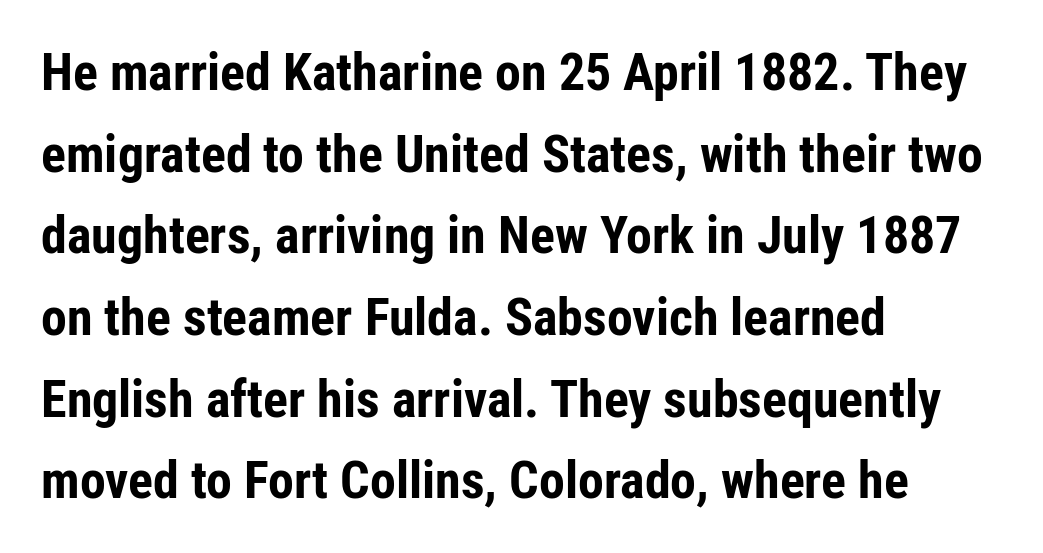
The strokes are fattened all the way to bold. Character widths vary here, with narrow letters taking less room than wide ones. Vertical spacing — default. If you drew a line through each stem, it would be perfectly vertical.
